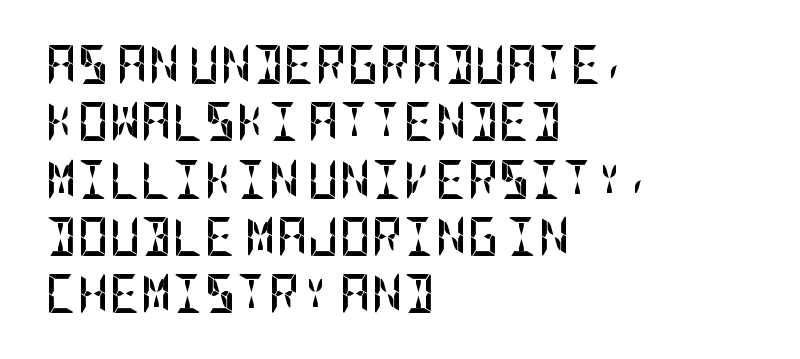
Q: Is the text bold? A: Yes.
Q: Is the text italic (slanted)? A: No, it is upright.
Q: Is the typeface a serif or a sans-serif typeface? A: Sans-serif.
Q: Is the text underlined? A: No.
Q: How is the paragraph aligned? A: Left-aligned.
Q: Is the spacing between letters normal or unusually wide? A: Normal.
Q: Is the spacing between lines tight, normal or loose? A: Normal.
Q: Width (condensed, normal, or wide)? A: Condensed.
Q: Stroke contrast? A: Low.
Q: x-height? A: Large.
